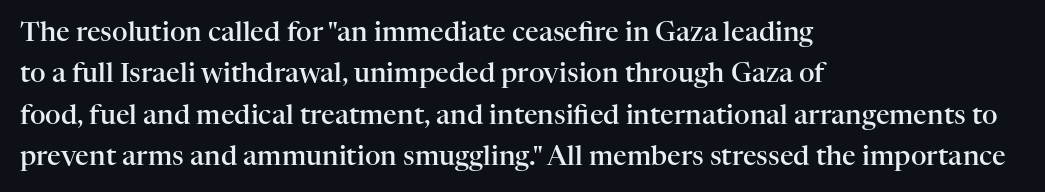
A student would call this left alignment; a typographer would say flush left, rag right. Line spacing here is normal. Tracking value appears to be zero — textbook default spacing. A typesetter would mark this as roman, not italic. Each glyph is drawn with semibold strokes, heavier than normal yet not fully bold. The strip under each line holds only bare page.
